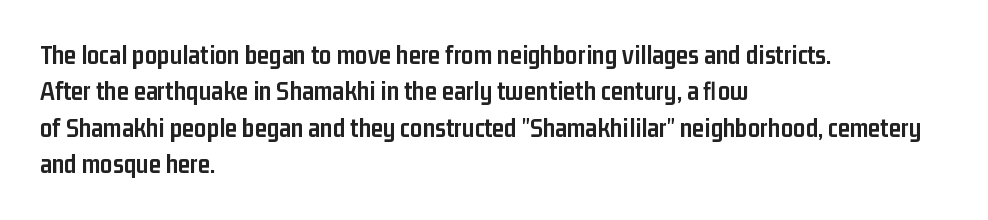
{"italic": "no", "bold": "yes", "underline": "no", "align": "left", "line_spacing": "normal", "line_spacing_ratio": 1.35, "letter_spacing": "normal", "letter_spacing_em": 0.0, "glyph_px": 27}
